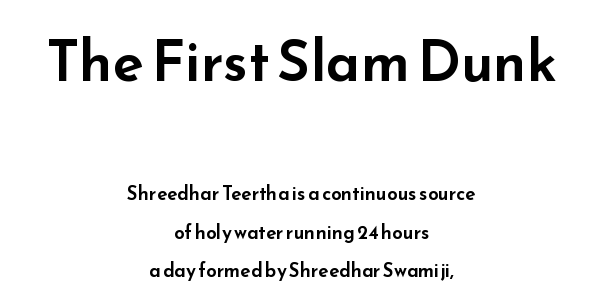
{"serif": "no", "italic": "no", "width": "wide", "stroke_contrast": "low", "x_height": "small", "monospaced": "no", "underline": "no", "align": "center", "line_spacing": "loose", "line_spacing_ratio": 2.03, "letter_spacing": "normal", "letter_spacing_em": 0.0, "larger_block": "first", "size_ratio": 3.0, "glyph_px": 57}
